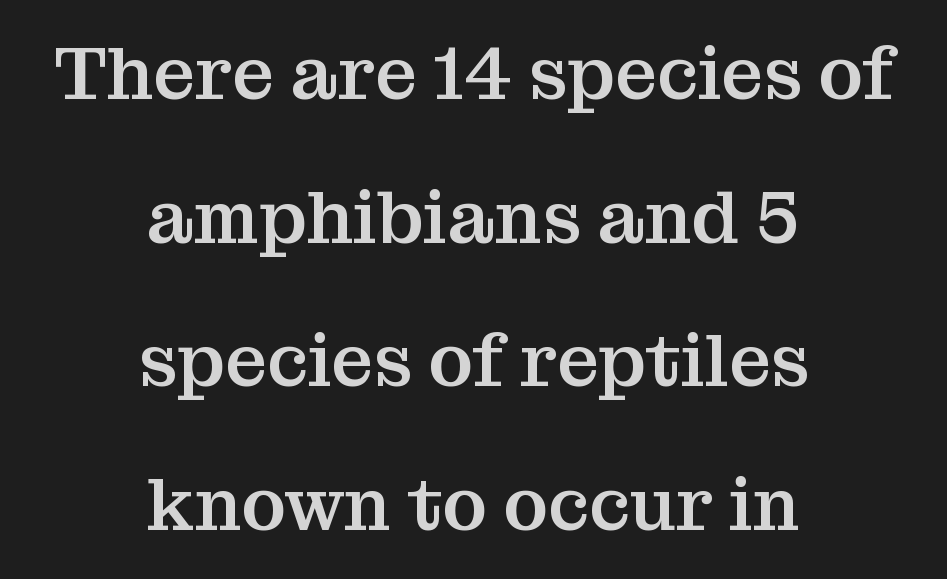
{"serif": "yes", "italic": "no", "width": "normal", "stroke_contrast": "medium", "x_height": "medium", "monospaced": "no", "underline": "no", "align": "center", "line_spacing": "loose", "line_spacing_ratio": 1.94, "letter_spacing": "normal", "letter_spacing_em": 0.0, "glyph_px": 74}
